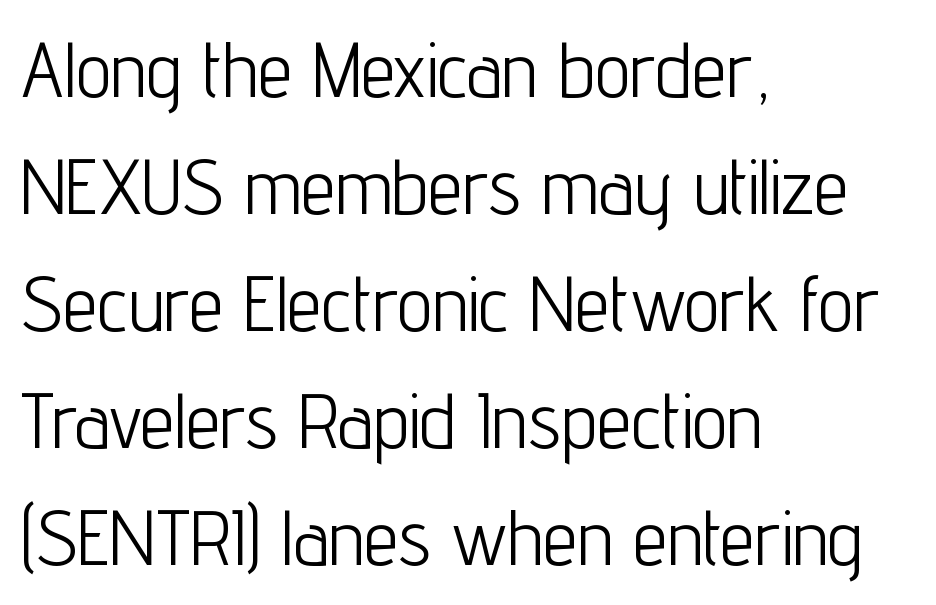
Q: Is the text bold? A: No.
Q: Is the text italic (slanted)? A: No, it is upright.
Q: Is the typeface a serif or a sans-serif typeface? A: Sans-serif.
Q: Is the text underlined? A: No.
Q: How is the paragraph aligned? A: Left-aligned.
Q: Is the spacing between letters normal or unusually wide? A: Normal.
Q: Is the spacing between lines tight, normal or loose? A: Normal.
Q: Width (condensed, normal, or wide)? A: Condensed.
Q: Stroke contrast? A: Low.
Q: x-height? A: Medium.
Q: Monospaced? A: No.
